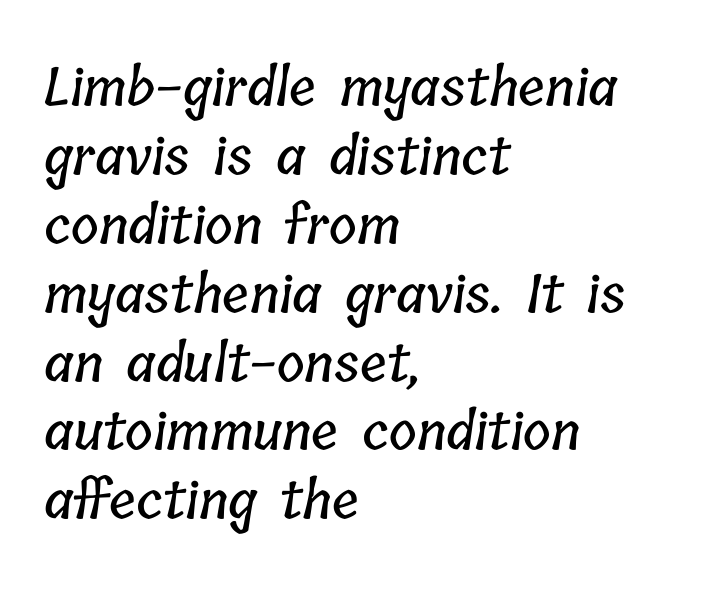
{"width": "condensed", "stroke_contrast": "low", "x_height": "medium", "monospaced": "no", "underline": "no", "align": "left", "line_spacing": "normal", "line_spacing_ratio": 1.3, "letter_spacing": "normal", "letter_spacing_em": 0.0, "glyph_px": 53}
